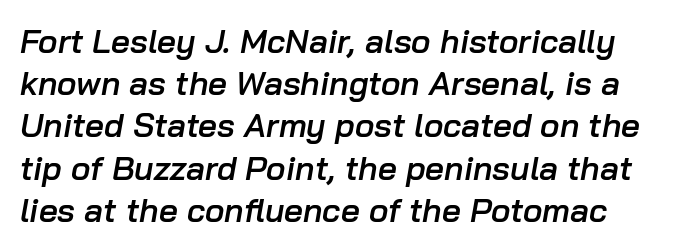
The image shows 33 px semibold type, italic (leaning right); set normal line spacing (1.28x), normal letter spacing, not underlined; low stroke contrast and a medium x-height.
